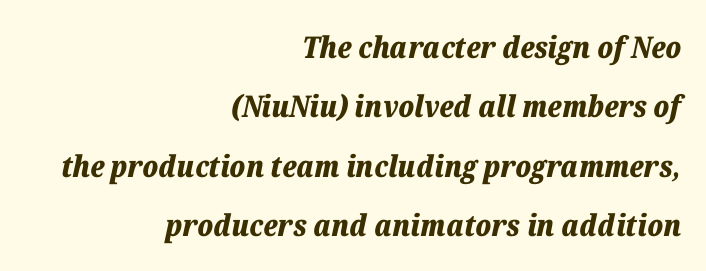
Observe the ordinary spacing: letters are neighbours, not strangers. Bare-footed words on every line. Is the type bold? Yes — the strokes are clearly thick and heavy. Emphasis-style slanted type is in use. This sample trades compactness for vertical openness between lines. Do the characters align in a grid? No, the font is proportional.
